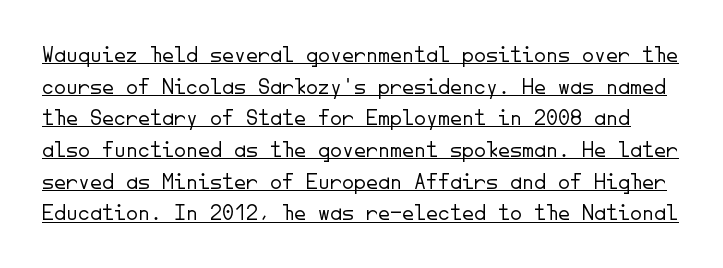
{"italic": "no", "bold": "no", "underline": "yes", "line_spacing": "normal", "line_spacing_ratio": 1.32, "letter_spacing": "normal", "letter_spacing_em": 0.0, "glyph_px": 24}
